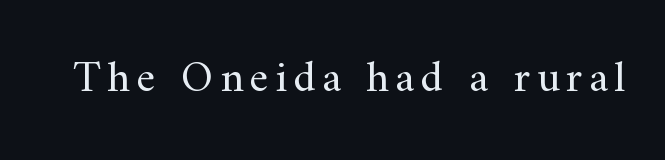
Q: Is the text bold? A: No.
Q: Is the text italic (slanted)? A: No, it is upright.
Q: Is the typeface a serif or a sans-serif typeface? A: Serif.
Q: Is the text underlined? A: No.
Q: Width (condensed, normal, or wide)? A: Normal.
Q: Stroke contrast? A: Medium.
Q: x-height? A: Small.
Q: Monospaced? A: No.
